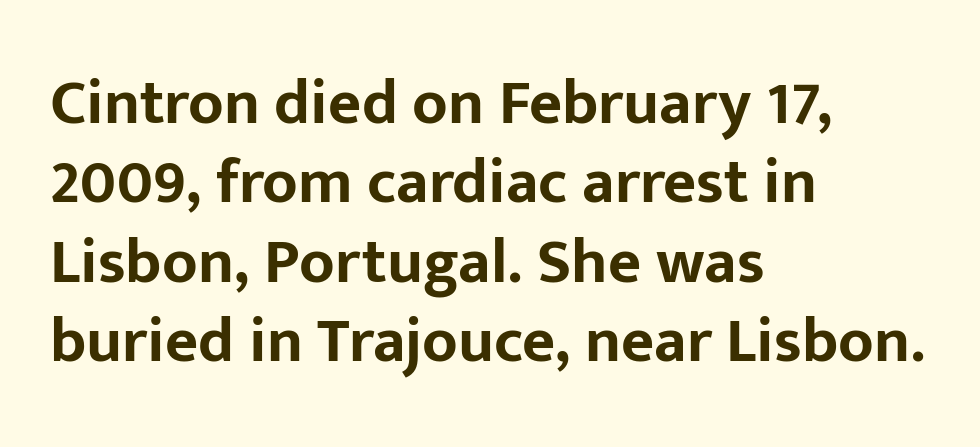
The image shows 64 px bold sans-serif type, upright; set left-aligned, line spacing 1.24x, normal letter spacing, not underlined; low stroke contrast and a medium x-height.
